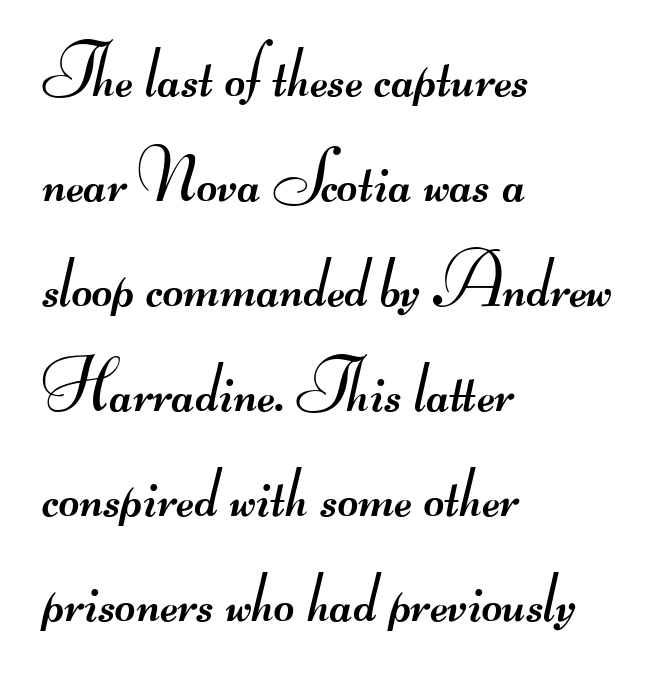
The image shows 71 px regular-weight, wide sans-serif type; set left-aligned, normal line spacing (1.48x), normal letter spacing, not underlined; medium stroke contrast.
